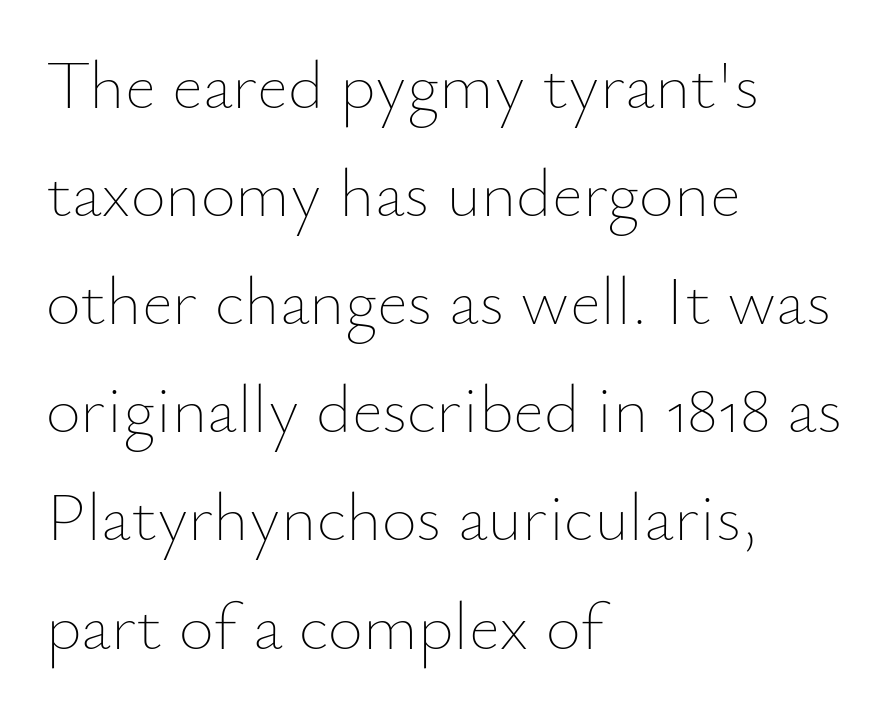
Q: Is the text bold? A: No.
Q: Is the text italic (slanted)? A: No, it is upright.
Q: Is the text underlined? A: No.
Q: How is the paragraph aligned? A: Left-aligned.
Q: Is the spacing between letters normal or unusually wide? A: Normal.
Q: Is the spacing between lines tight, normal or loose? A: Normal.
Q: Width (condensed, normal, or wide)? A: Normal.
Q: Stroke contrast? A: Low.
Q: x-height? A: Small.
Q: Monospaced? A: No.
